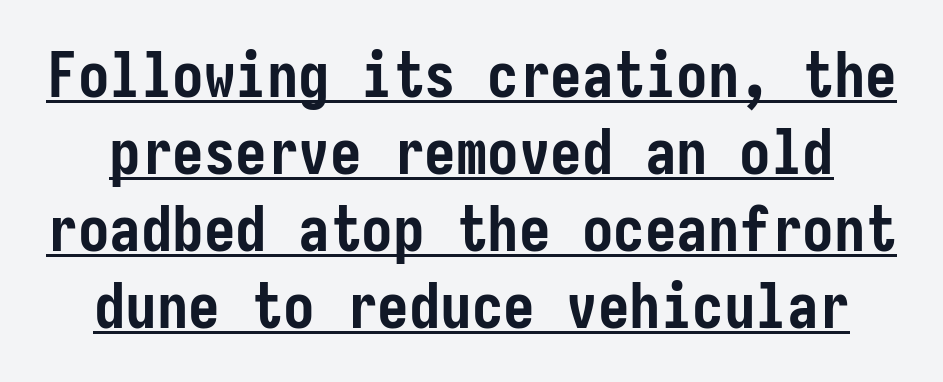
{"serif": "no", "italic": "no", "bold": "yes", "weight": "semibold", "width": "condensed", "stroke_contrast": "low", "x_height": "medium", "underline": "yes", "line_spacing_ratio": 1.22, "letter_spacing": "normal", "letter_spacing_em": 0.0, "glyph_px": 63}
